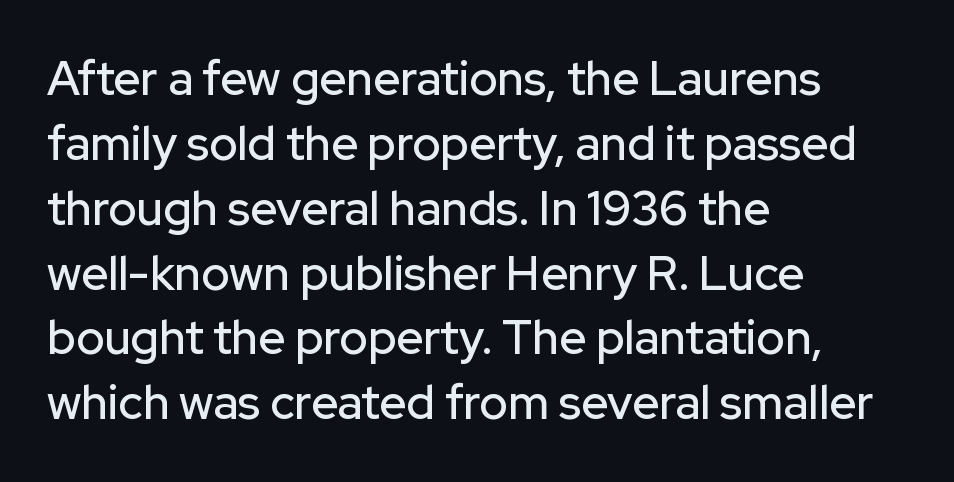
Q: Is the text italic (slanted)? A: No, it is upright.
Q: Is the typeface a serif or a sans-serif typeface? A: Sans-serif.
Q: Is the text underlined? A: No.
Q: How is the paragraph aligned? A: Left-aligned.
Q: Is the spacing between letters normal or unusually wide? A: Normal.
Q: Is the spacing between lines tight, normal or loose? A: Normal.
Q: Width (condensed, normal, or wide)? A: Normal.
Q: Stroke contrast? A: Low.
Q: x-height? A: Medium.
Q: Monospaced? A: No.
